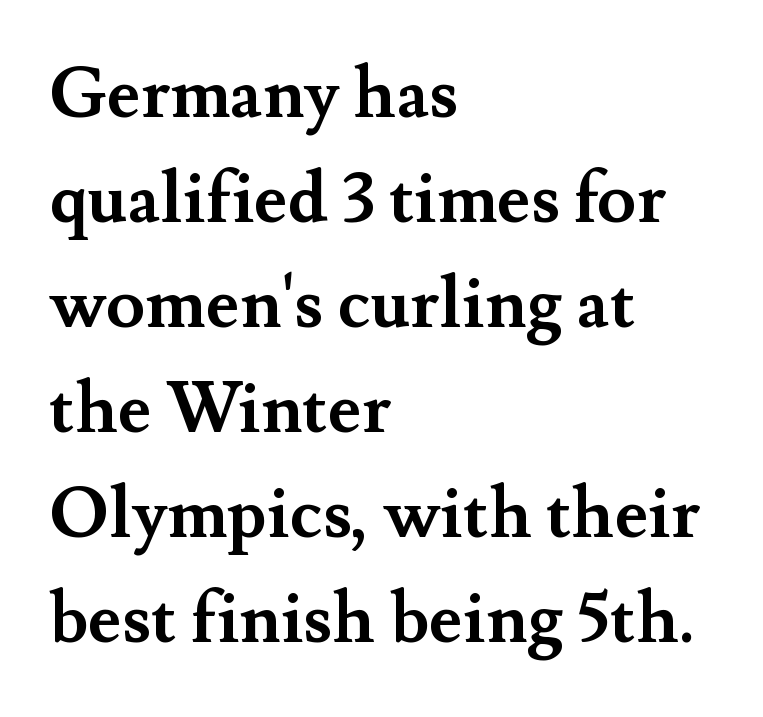
The image shows 71 px semibold serif type, upright; set left-aligned, normal line spacing (1.48x), normal letter spacing, not underlined; medium stroke contrast and a small x-height.
